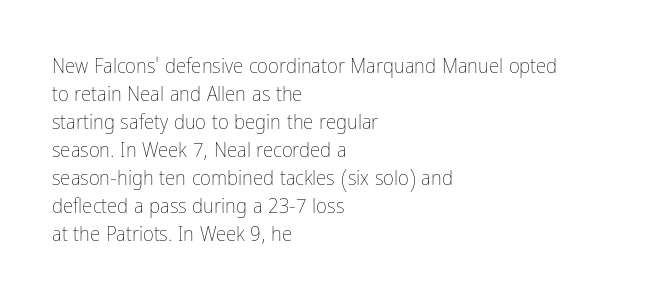
The image shows 21 px text type, upright; set left-aligned, normal line spacing (1.33x), normal letter spacing, not underlined.
